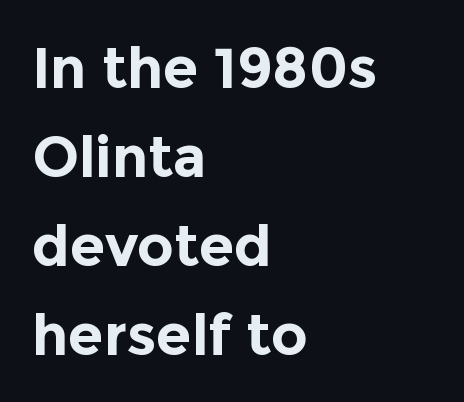
The image shows 57 px bold sans-serif type, upright; set left-aligned, normal line spacing (1.56x), normal letter spacing, not underlined; a medium x-height.
